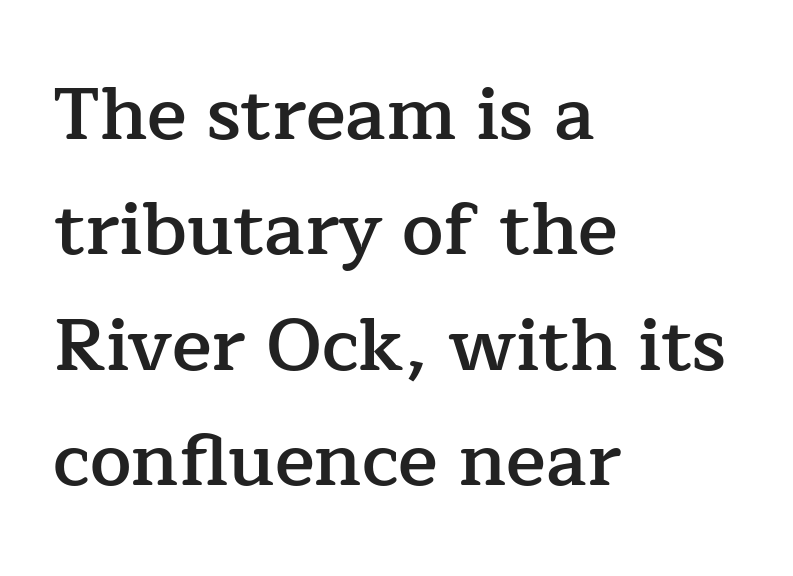
The image shows 74 px semibold serif type, upright; set left-aligned, normal line spacing (1.56x), normal letter spacing, not underlined; low stroke contrast and a medium x-height.
